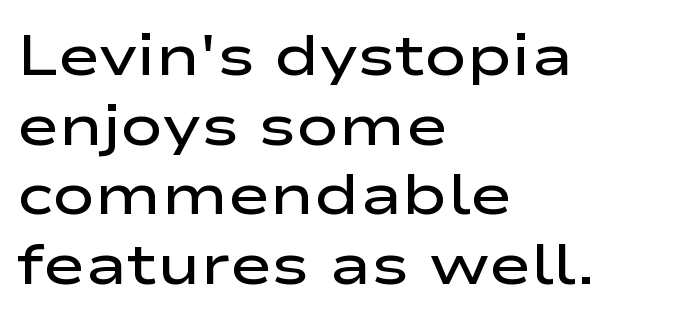
{"serif": "no", "italic": "no", "bold": "semi", "weight": "semibold", "width": "wide", "stroke_contrast": "low", "x_height": "medium", "monospaced": "no", "underline": "no", "align": "left", "line_spacing_ratio": 1.22, "letter_spacing": "normal", "letter_spacing_em": 0.0, "glyph_px": 57}
